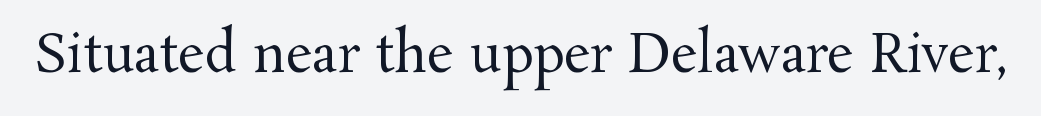
Short note: letters normally spaced. Designer's note — italics off, roman on. Bare-footed words on every line. Nothing heavy about these letters — not bold at all.
